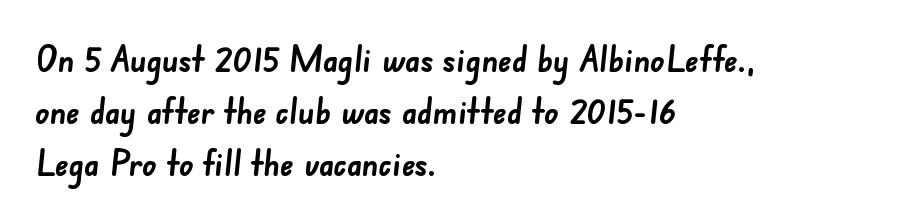
What weight is shown? A full bold with thick strokes. The letters advance in unequal steps, a hallmark of proportional type. Each new line begins a customary step beneath the previous one. The glyphs in this specimen are sans serif. Underline: absent. The letterforms sit shoulder to shoulder at normal distance.
